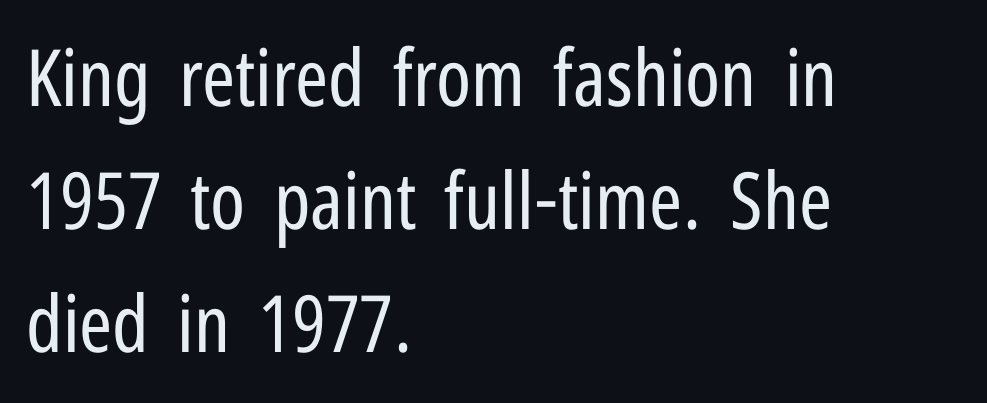
Q: Is the text bold? A: No.
Q: Is the text italic (slanted)? A: No, it is upright.
Q: Is the typeface a serif or a sans-serif typeface? A: Sans-serif.
Q: Is the text underlined? A: No.
Q: How is the paragraph aligned? A: Left-aligned.
Q: Is the spacing between letters normal or unusually wide? A: Normal.
Q: Is the spacing between lines tight, normal or loose? A: Normal.
Q: Width (condensed, normal, or wide)? A: Condensed.
Q: Stroke contrast? A: Low.
Q: x-height? A: Medium.
Q: Monospaced? A: No.
